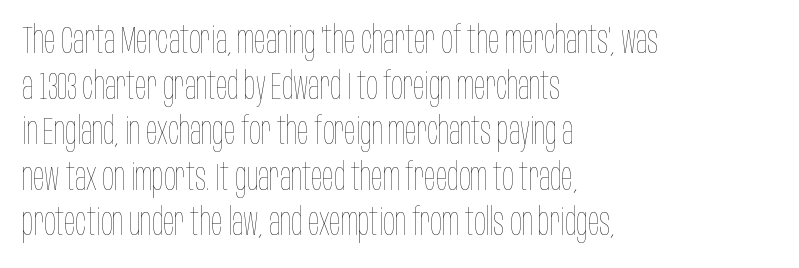
The font is comparable to plain body text, perhaps lighter. Nobody touched the tracking dial on this one. The area under the type is left untouched. Notice how the passage keeps a crisp vertical edge on the left only.
